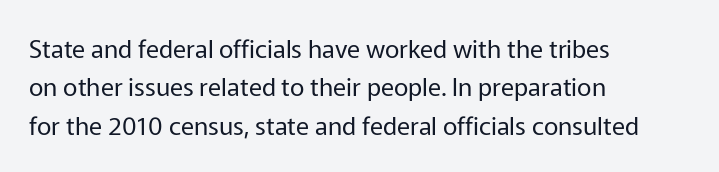
The image shows 25 px text type, upright; set left-aligned, normal line spacing (1.54x), normal letter spacing, not underlined.
